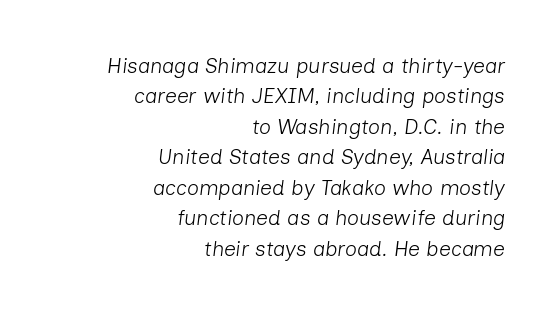
Q: Is the text bold? A: No.
Q: Is the text italic (slanted)? A: Yes, it leans right by about 7 degrees.
Q: Is the text underlined? A: No.
Q: How is the paragraph aligned? A: Right-aligned.
Q: Is the spacing between letters normal or unusually wide? A: Normal.
Q: Is the spacing between lines tight, normal or loose? A: Normal.
